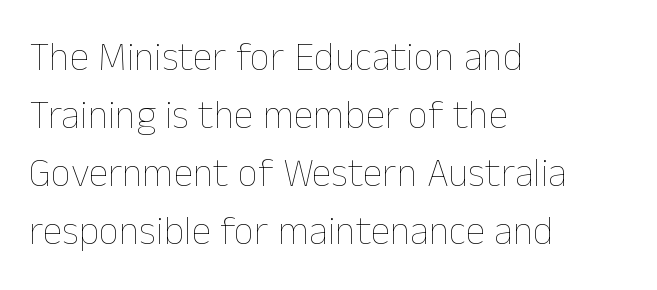
{"italic": "no", "bold": "no", "weight": "thin", "width": "normal", "stroke_contrast": "low", "x_height": "medium", "monospaced": "no", "underline": "no", "align": "left", "line_spacing": "normal", "line_spacing_ratio": 1.45, "letter_spacing": "normal", "letter_spacing_em": 0.0, "glyph_px": 40}
